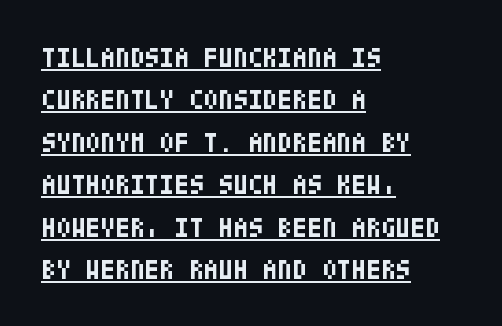
Honestly, the letter spacing is just normal — you wouldn't notice it. The letters stand upright; this is a roman face. Each glyph is drawn with heavy, bold strokes. These lines stack with their left ends in a neat column. You can see a thin bar hugging the bottom of the glyphs.
